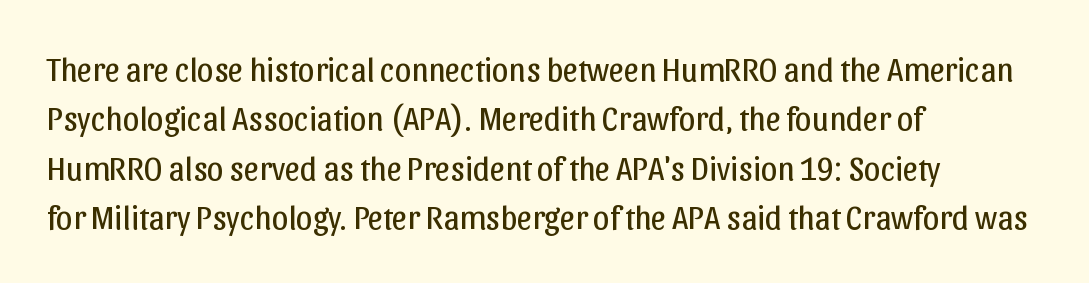
{"serif": "no", "italic": "no", "bold": "no", "weight": "regular", "width": "normal", "stroke_contrast": "low", "x_height": "medium", "monospaced": "no", "underline": "no", "align": "left", "line_spacing": "normal", "line_spacing_ratio": 1.5, "letter_spacing": "normal", "letter_spacing_em": 0.0, "glyph_px": 33}
